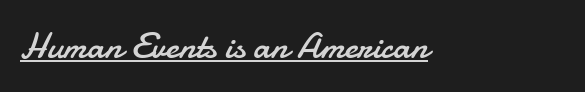
{"serif": "no", "bold": "no", "weight": "regular", "width": "normal", "stroke_contrast": "low", "x_height": "small", "monospaced": "no", "underline": "yes", "align": "left", "letter_spacing": "normal", "letter_spacing_em": 0.0, "glyph_px": 37}
